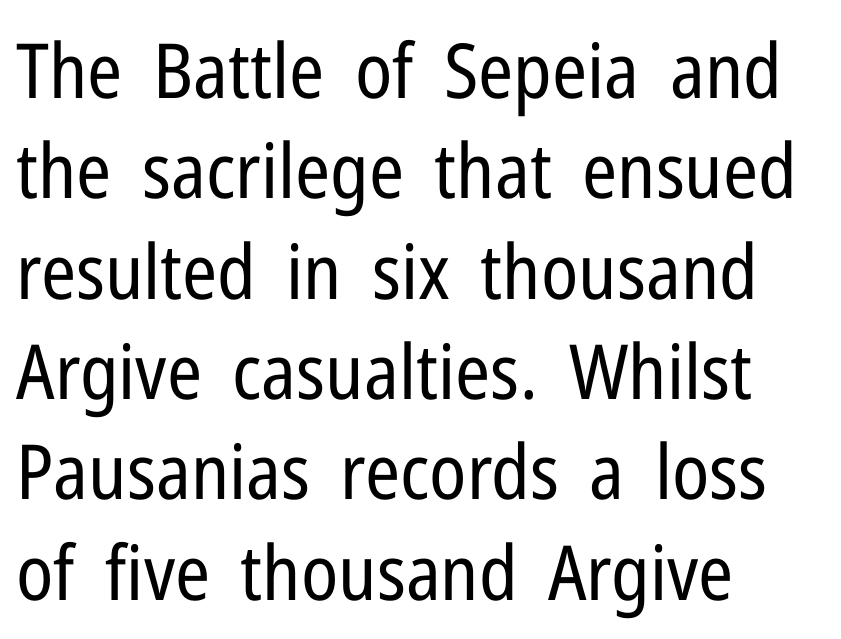
{"serif": "no", "italic": "no", "bold": "no", "weight": "regular", "width": "condensed", "stroke_contrast": "low", "x_height": "medium", "monospaced": "no", "underline": "no", "align": "left", "line_spacing": "normal", "line_spacing_ratio": 1.32, "letter_spacing": "normal", "letter_spacing_em": 0.0, "glyph_px": 76}
